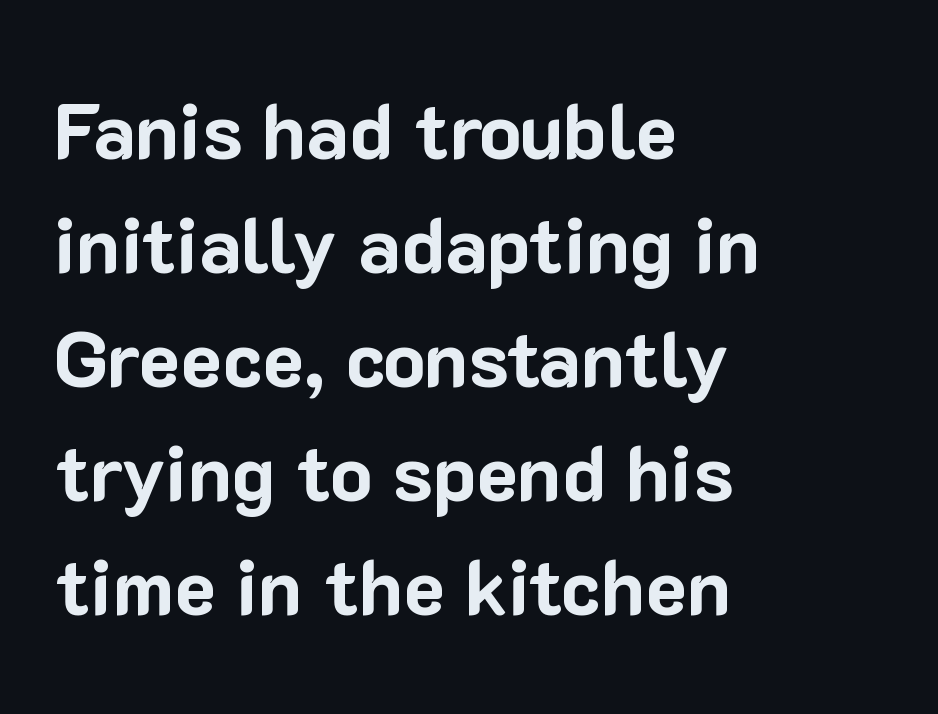
The image shows 78 px bold sans-serif type, upright; set left-aligned, normal line spacing (1.46x), normal letter spacing, not underlined; low stroke contrast and a medium x-height.
